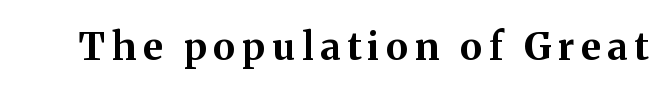
The font is running at its bold setting. This sample uses a serif face. Ascenders rise straight up at ninety degrees. Anything drawn beneath the words? Only blank space.
